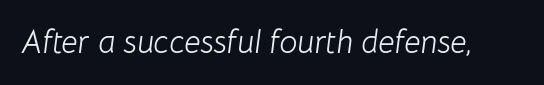
{"italic": "yes", "lean": "right", "slant_degrees": 8, "bold": "no", "weight": "light", "width": "normal", "stroke_contrast": "low", "x_height": "medium", "monospaced": "no", "underline": "no", "letter_spacing": "normal", "letter_spacing_em": 0.0, "glyph_px": 32}
